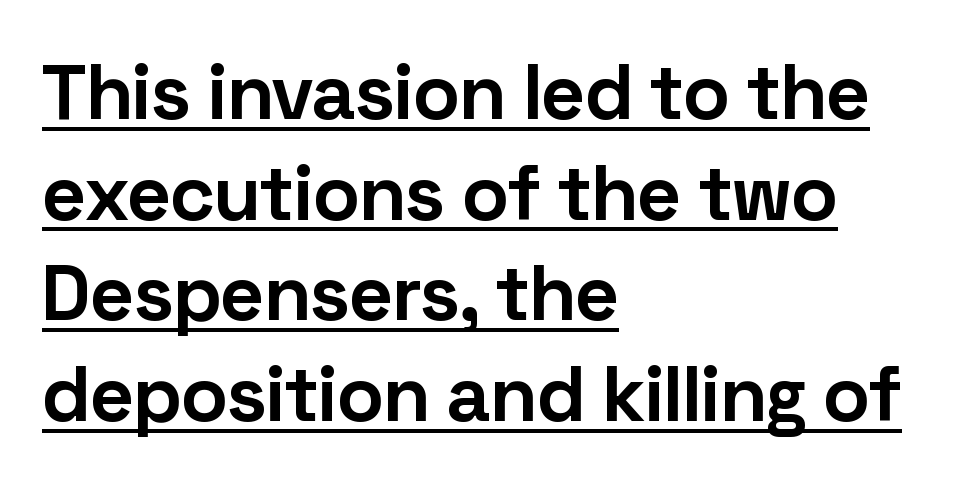
Q: Is the text bold? A: Yes.
Q: Is the text italic (slanted)? A: No, it is upright.
Q: Is the typeface a serif or a sans-serif typeface? A: Sans-serif.
Q: Is the text underlined? A: Yes.
Q: How is the paragraph aligned? A: Left-aligned.
Q: Is the spacing between letters normal or unusually wide? A: Normal.
Q: Is the spacing between lines tight, normal or loose? A: Normal.
Q: Width (condensed, normal, or wide)? A: Normal.
Q: Stroke contrast? A: Low.
Q: x-height? A: Medium.
Q: Monospaced? A: No.
